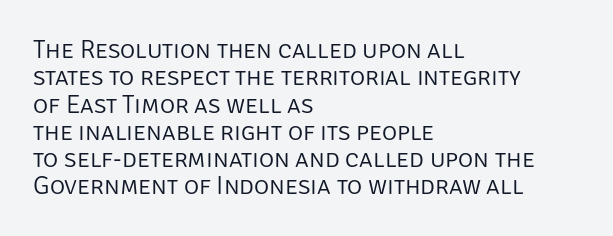
Check under the words: just untouched page. Style check: upright. Leading: reduced. Observe the ordinary spacing: letters are neighbours, not strangers.
